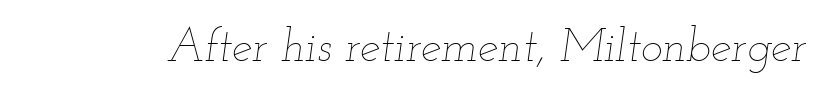
Has an underline been added? It has not. Bold? No — there's no thickening of the strokes. Quick note: italic. Note the varied advance widths — an 'i' is clearly narrower than an 'm'.
